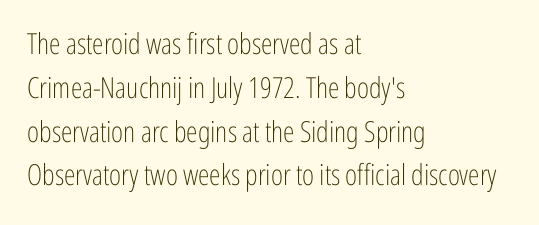
{"serif": "no", "italic": "no", "bold": "no", "weight": "light", "width": "condensed", "stroke_contrast": "low", "x_height": "medium", "monospaced": "no", "underline": "no", "align": "left", "line_spacing": "normal", "line_spacing_ratio": 1.51, "letter_spacing": "normal", "letter_spacing_em": 0.0, "glyph_px": 29}
